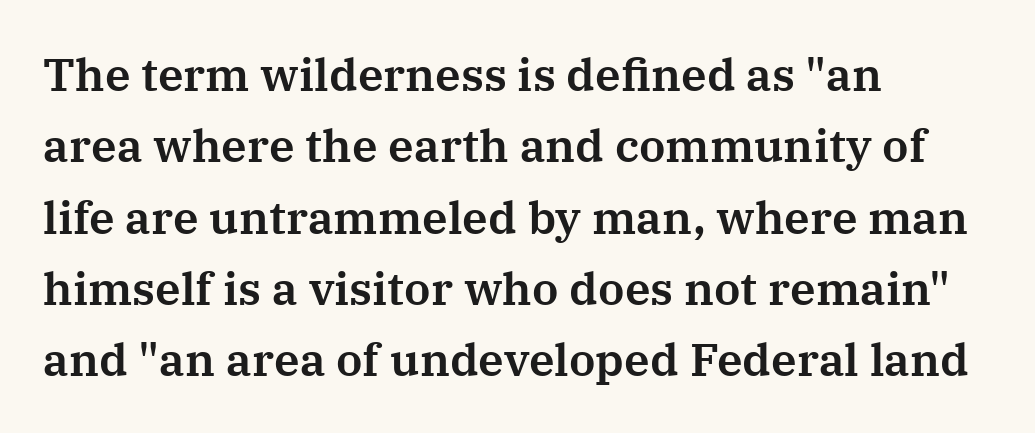
Q: Is the text italic (slanted)? A: No, it is upright.
Q: Is the typeface a serif or a sans-serif typeface? A: Serif.
Q: Is the text underlined? A: No.
Q: How is the paragraph aligned? A: Left-aligned.
Q: Is the spacing between letters normal or unusually wide? A: Normal.
Q: Is the spacing between lines tight, normal or loose? A: Normal.
Q: Width (condensed, normal, or wide)? A: Normal.
Q: Stroke contrast? A: Medium.
Q: x-height? A: Medium.
Q: Monospaced? A: No.
